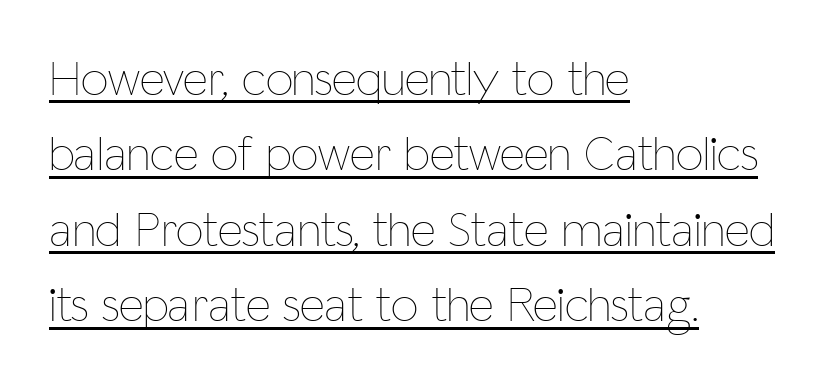
{"italic": "no", "bold": "no", "weight": "thin", "width": "condensed", "stroke_contrast": "low", "x_height": "medium", "monospaced": "no", "underline": "yes", "align": "left", "line_spacing": "normal", "line_spacing_ratio": 1.54, "letter_spacing": "normal", "letter_spacing_em": 0.0, "glyph_px": 49}
